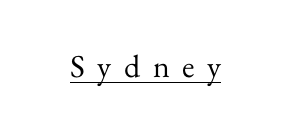
Q: Is the text bold? A: No.
Q: Is the text italic (slanted)? A: No, it is upright.
Q: Is the typeface a serif or a sans-serif typeface? A: Serif.
Q: Is the text underlined? A: Yes.
Q: Is the spacing between letters normal or unusually wide? A: Unusually wide.
Q: Width (condensed, normal, or wide)? A: Normal.
Q: Stroke contrast? A: Medium.
Q: x-height? A: Small.
Q: Monospaced? A: No.
